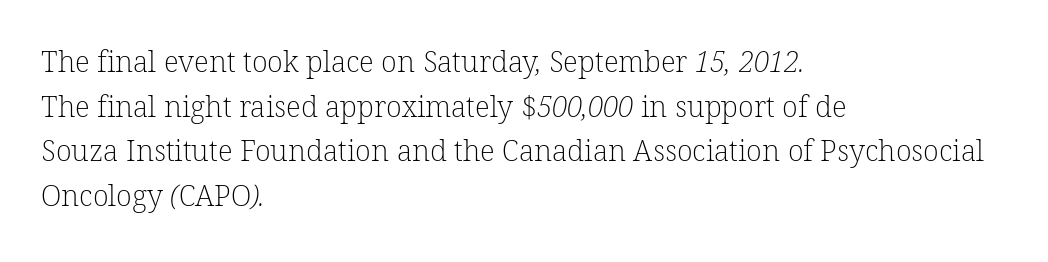
{"serif": "yes", "bold": "no", "weight": "light", "width": "normal", "stroke_contrast": "low", "x_height": "medium", "monospaced": "no", "underline": "no", "align": "left", "line_spacing": "normal", "line_spacing_ratio": 1.54, "letter_spacing": "normal", "letter_spacing_em": 0.0, "glyph_px": 29}
